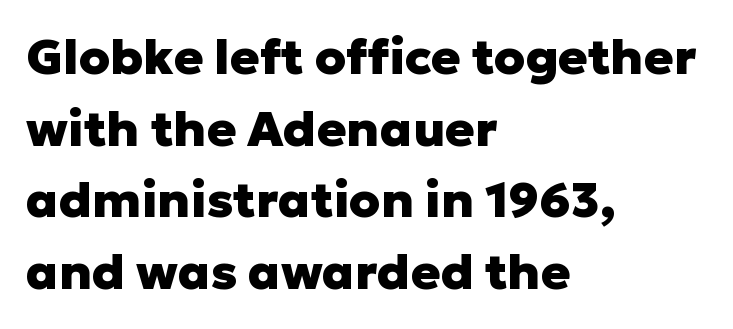
Q: Is the text bold? A: Yes.
Q: Is the text italic (slanted)? A: No, it is upright.
Q: Is the typeface a serif or a sans-serif typeface? A: Sans-serif.
Q: Is the text underlined? A: No.
Q: How is the paragraph aligned? A: Left-aligned.
Q: Is the spacing between letters normal or unusually wide? A: Normal.
Q: Is the spacing between lines tight, normal or loose? A: Normal.
Q: Width (condensed, normal, or wide)? A: Normal.
Q: Stroke contrast? A: Low.
Q: x-height? A: Medium.
Q: Monospaced? A: No.
